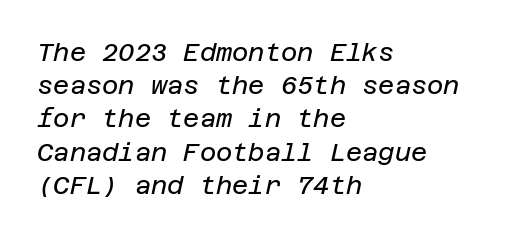
{"italic": "yes", "lean": "right", "slant_degrees": 12, "bold": "no", "underline": "no", "align": "left", "line_spacing": "normal", "line_spacing_ratio": 1.33, "letter_spacing": "normal", "letter_spacing_em": 0.0, "glyph_px": 25}
